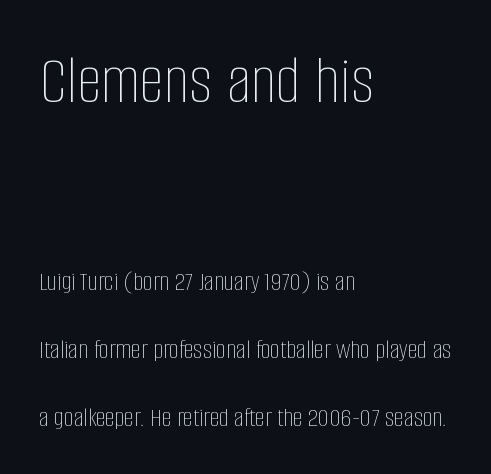
The foot of each line stays bare and open. The face used here is rendered with its standard letterfit. Compared with a centered layout, this one pins lines to the left instead. Successive baselines arrive slowly, with a big drop between each. Spacing verdict: proportional, widths tailored to each character. Style check: upright.
